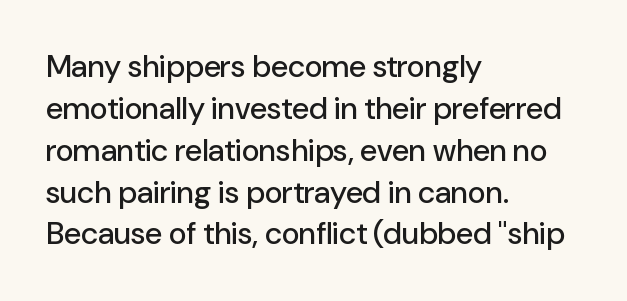
{"serif": "no", "italic": "no", "width": "normal", "stroke_contrast": "low", "x_height": "medium", "monospaced": "no", "underline": "no", "align": "left", "line_spacing": "normal", "line_spacing_ratio": 1.35, "letter_spacing": "normal", "letter_spacing_em": 0.0, "glyph_px": 31}
